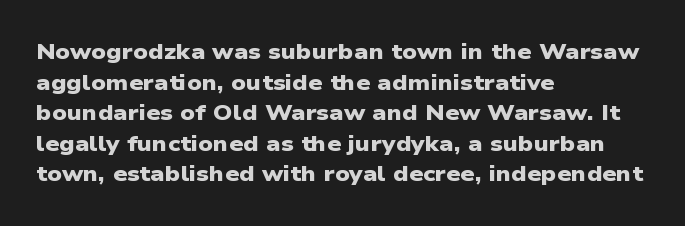
Which margin do the lines hug? The left one — the right edge is uneven. Default kerning and tracking; the words read as compact shapes. The foot of each line stays bare and open. Baseline-to-baseline distance is the conventional proportion of letter height.
